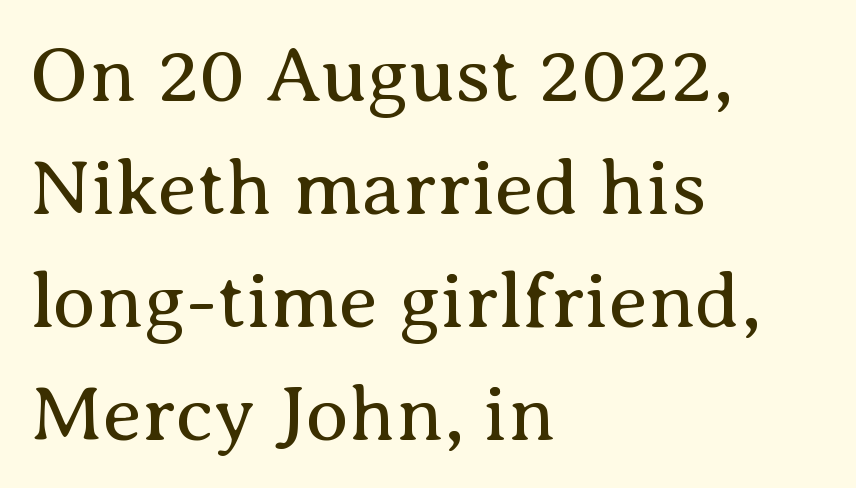
Q: Is the text bold? A: No.
Q: Is the text italic (slanted)? A: No, it is upright.
Q: Is the typeface a serif or a sans-serif typeface? A: Serif.
Q: Is the text underlined? A: No.
Q: How is the paragraph aligned? A: Left-aligned.
Q: Is the spacing between letters normal or unusually wide? A: Normal.
Q: Is the spacing between lines tight, normal or loose? A: Normal.
Q: Width (condensed, normal, or wide)? A: Normal.
Q: Stroke contrast? A: Medium.
Q: x-height? A: Medium.
Q: Monospaced? A: No.
